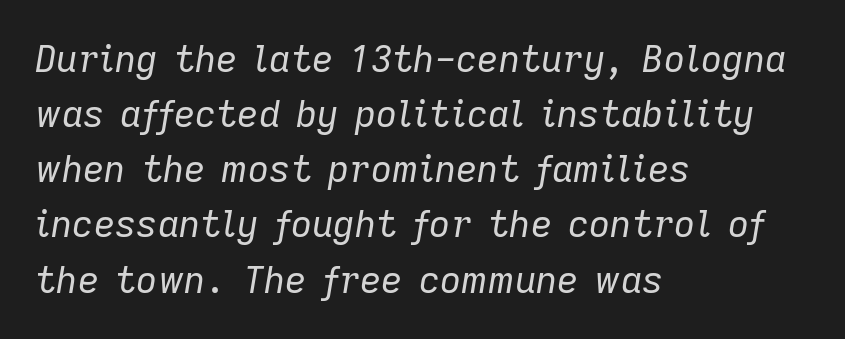
Letters rest on an invisible, unmarked baseline. Think of a printed novel: that variable character pitch is what you see here. Each stroke keeps to a modest, everyday thickness or less. Designer's note — italics engaged. How would I describe the line gaps? Plain and ordinary.
